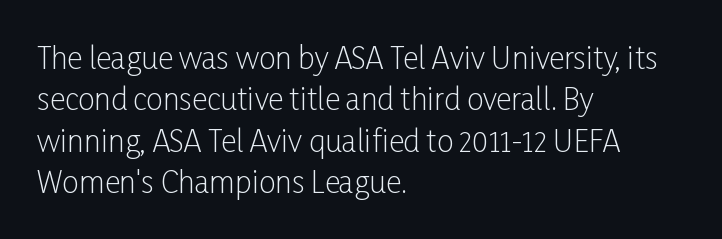
{"serif": "no", "italic": "no", "bold": "no", "weight": "light", "width": "condensed", "stroke_contrast": "low", "x_height": "medium", "monospaced": "no", "underline": "no", "align": "left", "line_spacing": "normal", "line_spacing_ratio": 1.38, "letter_spacing": "normal", "letter_spacing_em": 0.0, "glyph_px": 30}
